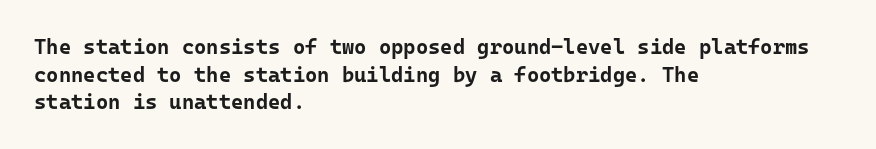
{"italic": "no", "bold": "yes", "underline": "no", "align": "left", "line_spacing": "normal", "line_spacing_ratio": 1.31, "letter_spacing": "normal", "letter_spacing_em": 0.0, "glyph_px": 21}
